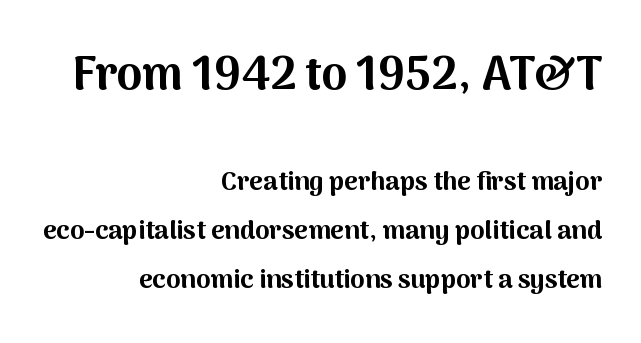
Character widths vary here, with narrow letters taking less room than wide ones. Which margin do the lines hug? The right one — the left edge is uneven. Each letter's strokes conclude bluntly, with no projecting serifs. This is heavy type, rendered in bold. Visually, the top section dominates because its glyphs are scaled up. Short note: letters normally spaced.
